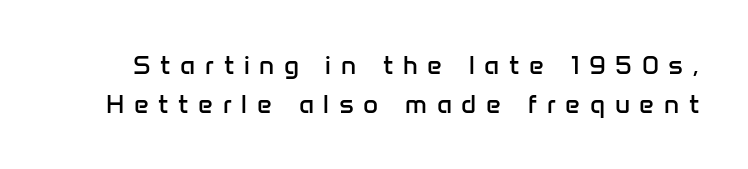
The image shows 26 px text type, upright; set normal line spacing (1.49x), unusually wide letter spacing (+0.37 em), not underlined.
